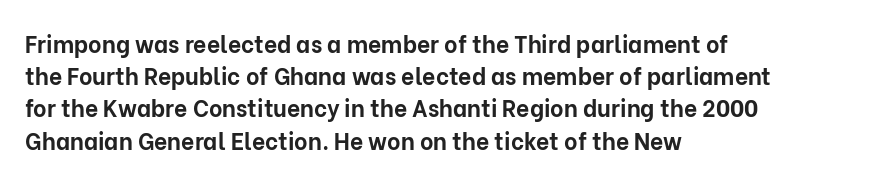
Teacher's note: observe the even left margin — that is flush-left alignment. Tracking here is standard; glyphs follow each other at the usual distance. Horizontal bands of white between lines are of average thickness. Is the type bold? Yes — the strokes are clearly thick and heavy. This is the regular roman posture of the typeface.
